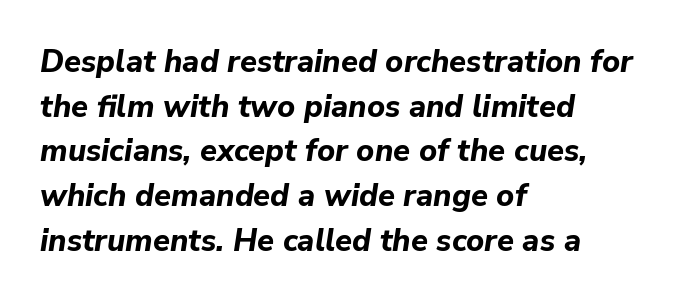
Q: Is the text bold? A: Yes.
Q: Is the text italic (slanted)? A: Yes, it leans right by about 9 degrees.
Q: Is the text underlined? A: No.
Q: How is the paragraph aligned? A: Left-aligned.
Q: Is the spacing between letters normal or unusually wide? A: Normal.
Q: Is the spacing between lines tight, normal or loose? A: Normal.
Q: Width (condensed, normal, or wide)? A: Normal.
Q: Stroke contrast? A: Low.
Q: x-height? A: Medium.
Q: Monospaced? A: No.
